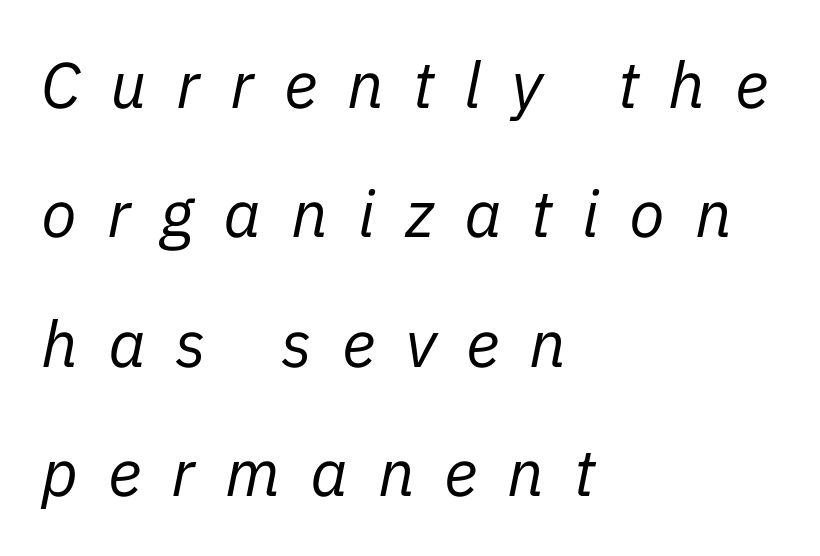
Q: Is the text bold? A: No.
Q: Is the text italic (slanted)? A: Yes, it leans right by about 11 degrees.
Q: Is the text underlined? A: No.
Q: How is the paragraph aligned? A: Left-aligned.
Q: Is the spacing between letters normal or unusually wide? A: Unusually wide.
Q: Is the spacing between lines tight, normal or loose? A: Loose.
Q: Width (condensed, normal, or wide)? A: Normal.
Q: Stroke contrast? A: Low.
Q: x-height? A: Medium.
Q: Monospaced? A: No.
